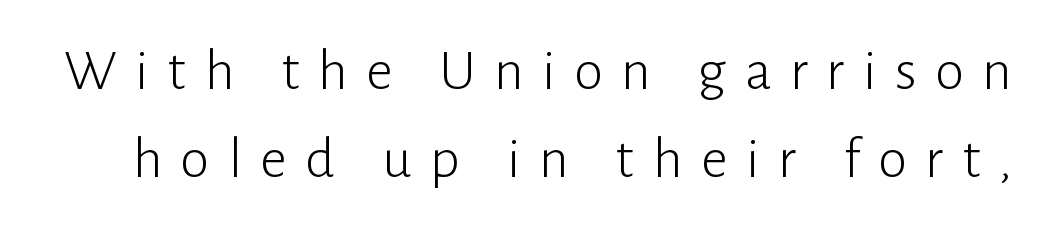
Q: Is the text bold? A: No.
Q: Is the text italic (slanted)? A: No, it is upright.
Q: Is the typeface a serif or a sans-serif typeface? A: Sans-serif.
Q: Is the text underlined? A: No.
Q: Is the spacing between letters normal or unusually wide? A: Unusually wide.
Q: Is the spacing between lines tight, normal or loose? A: Normal.
Q: Width (condensed, normal, or wide)? A: Normal.
Q: Stroke contrast? A: Low.
Q: x-height? A: Medium.
Q: Monospaced? A: No.
